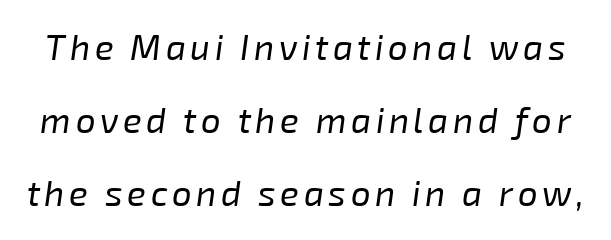
Q: Is the text bold? A: No.
Q: Is the text italic (slanted)? A: Yes, it leans right by about 8 degrees.
Q: Is the text underlined? A: No.
Q: Is the spacing between lines tight, normal or loose? A: Loose.
Q: Width (condensed, normal, or wide)? A: Normal.
Q: Stroke contrast? A: Low.
Q: x-height? A: Medium.
Q: Monospaced? A: No.
